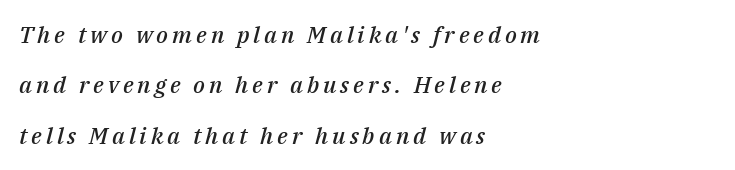
Q: Is the text bold? A: Semi-bold.
Q: Is the text italic (slanted)? A: Yes, it leans right by about 14 degrees.
Q: Is the text underlined? A: No.
Q: How is the paragraph aligned? A: Left-aligned.
Q: Is the spacing between lines tight, normal or loose? A: Loose.
